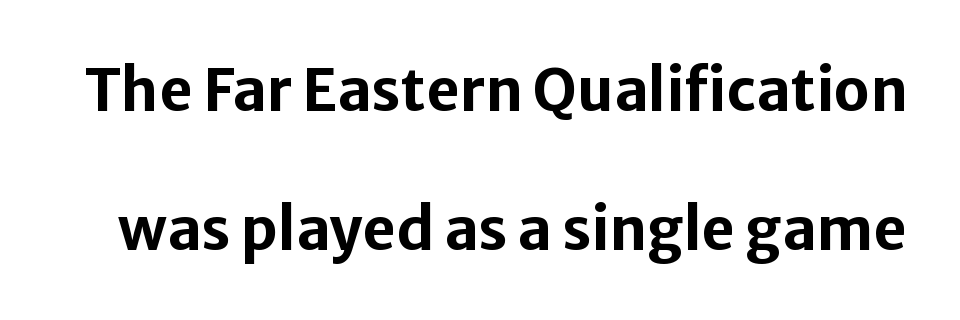
Q: Is the text bold? A: Yes.
Q: Is the text italic (slanted)? A: No, it is upright.
Q: Is the typeface a serif or a sans-serif typeface? A: Sans-serif.
Q: Is the text underlined? A: No.
Q: Is the spacing between letters normal or unusually wide? A: Normal.
Q: Is the spacing between lines tight, normal or loose? A: Loose.
Q: Width (condensed, normal, or wide)? A: Normal.
Q: Stroke contrast? A: Low.
Q: x-height? A: Medium.
Q: Monospaced? A: No.
